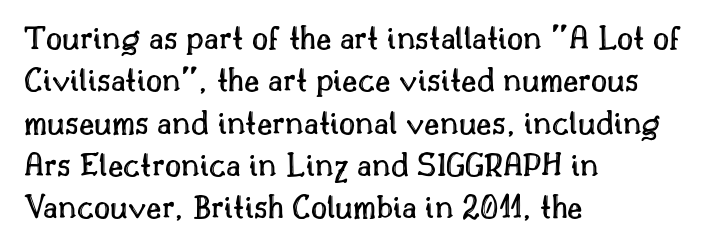
Just letters on the line, the space beneath them empty. This sample uses plain, unmodified letter spacing. You could not count columns in this text — the font is proportionally spaced. Where is the straight margin? On the left.
